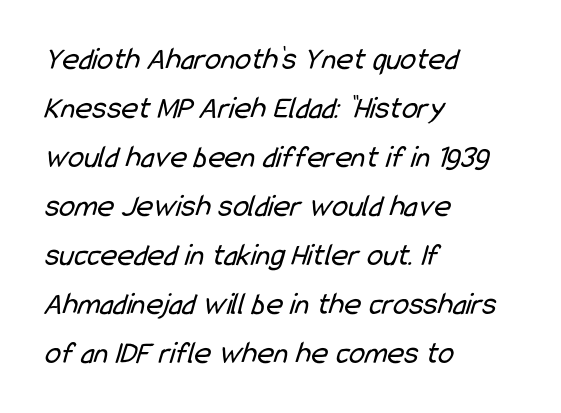
{"serif": "no", "bold": "no", "weight": "regular", "width": "condensed", "stroke_contrast": "low", "x_height": "medium", "monospaced": "no", "underline": "no", "align": "left", "line_spacing": "normal", "line_spacing_ratio": 1.53, "letter_spacing": "normal", "letter_spacing_em": 0.0, "glyph_px": 32}
